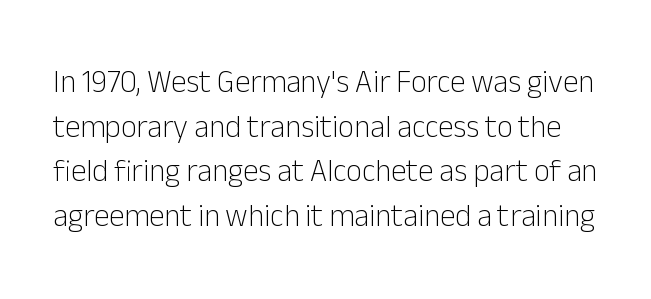
Q: Is the text bold? A: No.
Q: Is the text italic (slanted)? A: No, it is upright.
Q: Is the typeface a serif or a sans-serif typeface? A: Sans-serif.
Q: Is the text underlined? A: No.
Q: Is the spacing between letters normal or unusually wide? A: Normal.
Q: Is the spacing between lines tight, normal or loose? A: Normal.
Q: Width (condensed, normal, or wide)? A: Normal.
Q: Stroke contrast? A: Low.
Q: x-height? A: Medium.
Q: Monospaced? A: No.
